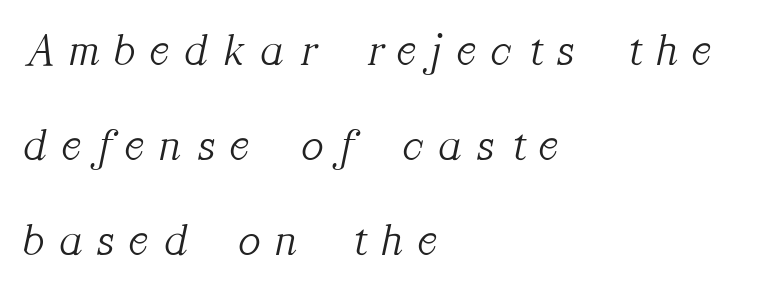
{"serif": "yes", "italic": "yes", "lean": "right", "slant_degrees": 12, "bold": "no", "weight": "light", "width": "normal", "stroke_contrast": "medium", "x_height": "medium", "monospaced": "no", "underline": "no", "align": "left", "line_spacing": "loose", "line_spacing_ratio": 2.06, "letter_spacing": "wide", "letter_spacing_em": 0.35, "glyph_px": 46}
